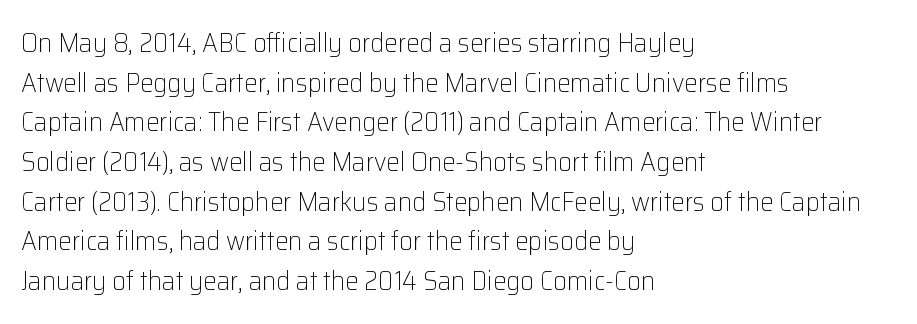
{"italic": "no", "bold": "no", "underline": "no", "align": "left", "line_spacing": "normal", "line_spacing_ratio": 1.47, "letter_spacing": "normal", "letter_spacing_em": 0.0, "glyph_px": 27}
